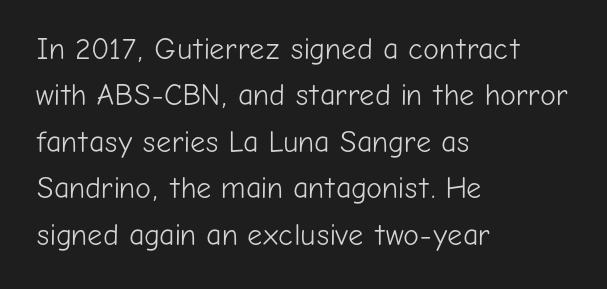
Q: Is the text bold? A: No.
Q: Is the text italic (slanted)? A: No, it is upright.
Q: Is the typeface a serif or a sans-serif typeface? A: Sans-serif.
Q: Is the text underlined? A: No.
Q: How is the paragraph aligned? A: Left-aligned.
Q: Is the spacing between letters normal or unusually wide? A: Normal.
Q: Is the spacing between lines tight, normal or loose? A: Normal.
Q: Width (condensed, normal, or wide)? A: Normal.
Q: Stroke contrast? A: Low.
Q: x-height? A: Medium.
Q: Monospaced? A: No.
